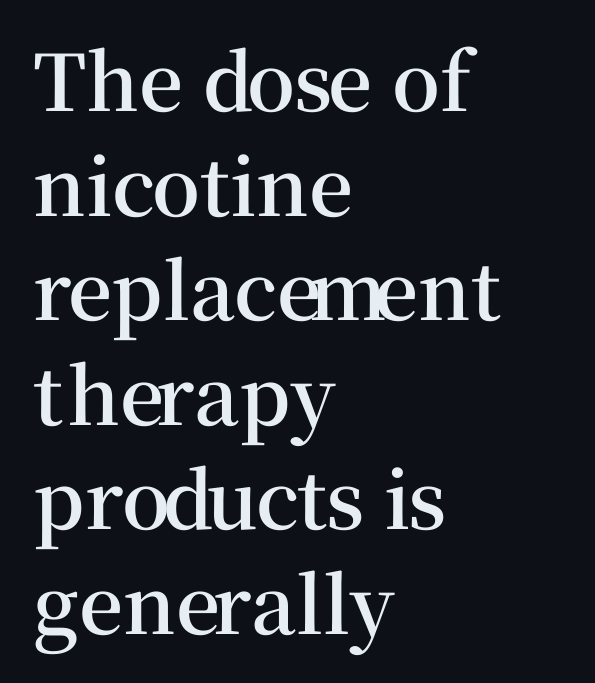
Q: Is the text bold? A: Semi-bold.
Q: Is the text italic (slanted)? A: No, it is upright.
Q: Is the typeface a serif or a sans-serif typeface? A: Serif.
Q: Is the text underlined? A: No.
Q: How is the paragraph aligned? A: Left-aligned.
Q: Is the spacing between letters normal or unusually wide? A: Normal.
Q: Is the spacing between lines tight, normal or loose? A: Normal.
Q: Width (condensed, normal, or wide)? A: Normal.
Q: Stroke contrast? A: Medium.
Q: x-height? A: Medium.
Q: Monospaced? A: No.
